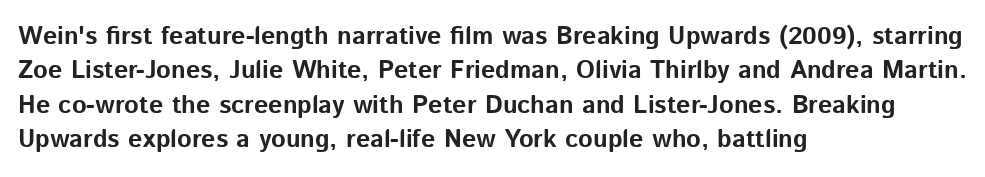
Q: Is the text bold? A: Yes.
Q: Is the text italic (slanted)? A: No, it is upright.
Q: Is the text underlined? A: No.
Q: How is the paragraph aligned? A: Left-aligned.
Q: Is the spacing between letters normal or unusually wide? A: Normal.
Q: Is the spacing between lines tight, normal or loose? A: Normal.
